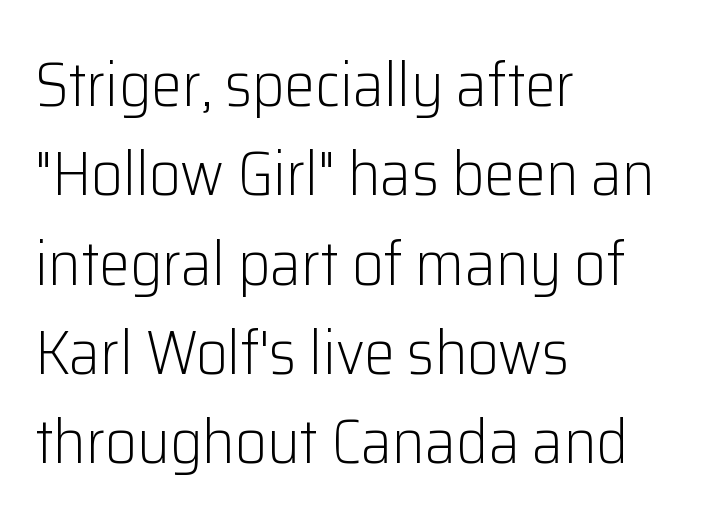
Q: Is the text bold? A: No.
Q: Is the text italic (slanted)? A: No, it is upright.
Q: Is the typeface a serif or a sans-serif typeface? A: Sans-serif.
Q: Is the text underlined? A: No.
Q: How is the paragraph aligned? A: Left-aligned.
Q: Is the spacing between letters normal or unusually wide? A: Normal.
Q: Is the spacing between lines tight, normal or loose? A: Normal.
Q: Width (condensed, normal, or wide)? A: Normal.
Q: Stroke contrast? A: Low.
Q: x-height? A: Medium.
Q: Monospaced? A: No.
